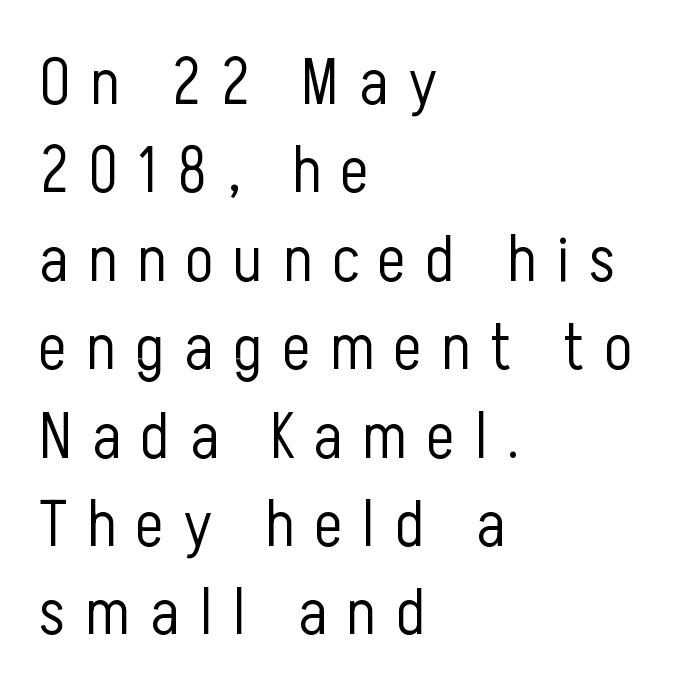
This sample is left-justified, so line endings fall wherever the words run out. Caption: expanded tracking, letters set apart. No word sits above an underline. A quiet, ordinary-to-light weight characterises the typeface.
